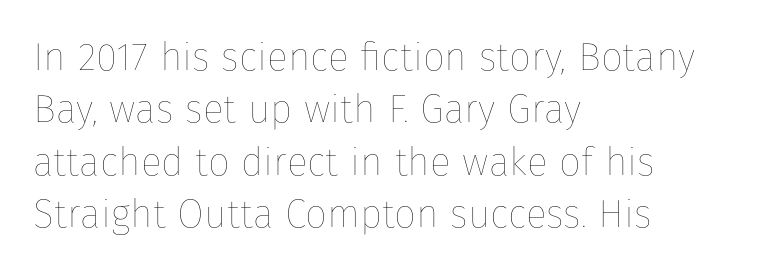
Q: Is the text bold? A: No.
Q: Is the text italic (slanted)? A: No, it is upright.
Q: Is the text underlined? A: No.
Q: How is the paragraph aligned? A: Left-aligned.
Q: Is the spacing between letters normal or unusually wide? A: Normal.
Q: Is the spacing between lines tight, normal or loose? A: Normal.
Q: Width (condensed, normal, or wide)? A: Normal.
Q: Stroke contrast? A: Low.
Q: x-height? A: Medium.
Q: Monospaced? A: No.
